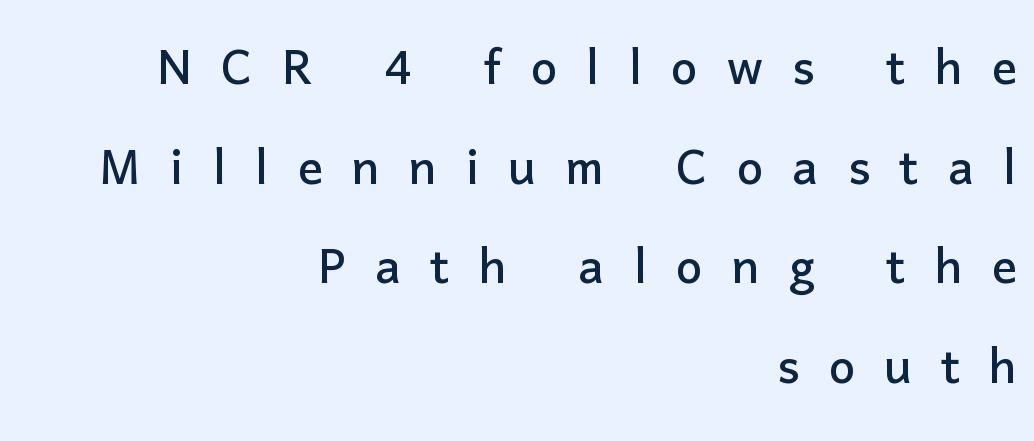
Q: Is the text italic (slanted)? A: No, it is upright.
Q: Is the typeface a serif or a sans-serif typeface? A: Sans-serif.
Q: Is the text underlined? A: No.
Q: How is the paragraph aligned? A: Right-aligned.
Q: Is the spacing between letters normal or unusually wide? A: Unusually wide.
Q: Is the spacing between lines tight, normal or loose? A: Normal.
Q: Width (condensed, normal, or wide)? A: Normal.
Q: Stroke contrast? A: Low.
Q: x-height? A: Medium.
Q: Monospaced? A: No.
